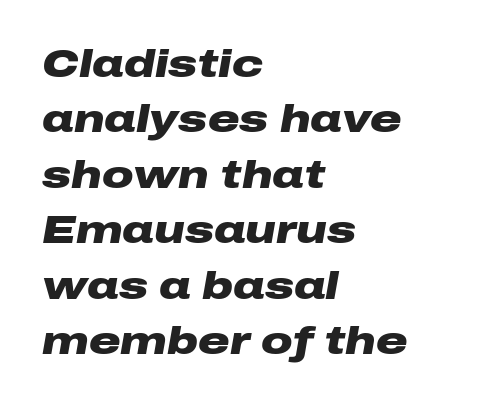
Chunky letters — that's bold for sure. Proportional: the letters do not fall into vertical columns. A classic flush-left, rag-right setting is used for this passage. Summary of vertical rhythm: regular, with standard interline spacing. Spacing between characters is what you'd get straight out of the box. The space beneath each line is pristine and unruled.
